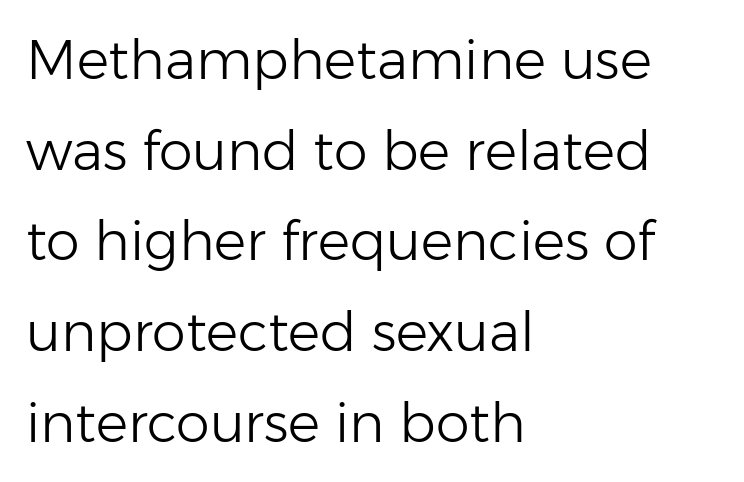
{"serif": "no", "italic": "no", "bold": "no", "weight": "light", "width": "normal", "stroke_contrast": "low", "x_height": "medium", "monospaced": "no", "underline": "no", "align": "left", "line_spacing": "normal", "line_spacing_ratio": 1.68, "letter_spacing": "normal", "letter_spacing_em": 0.0, "glyph_px": 54}
